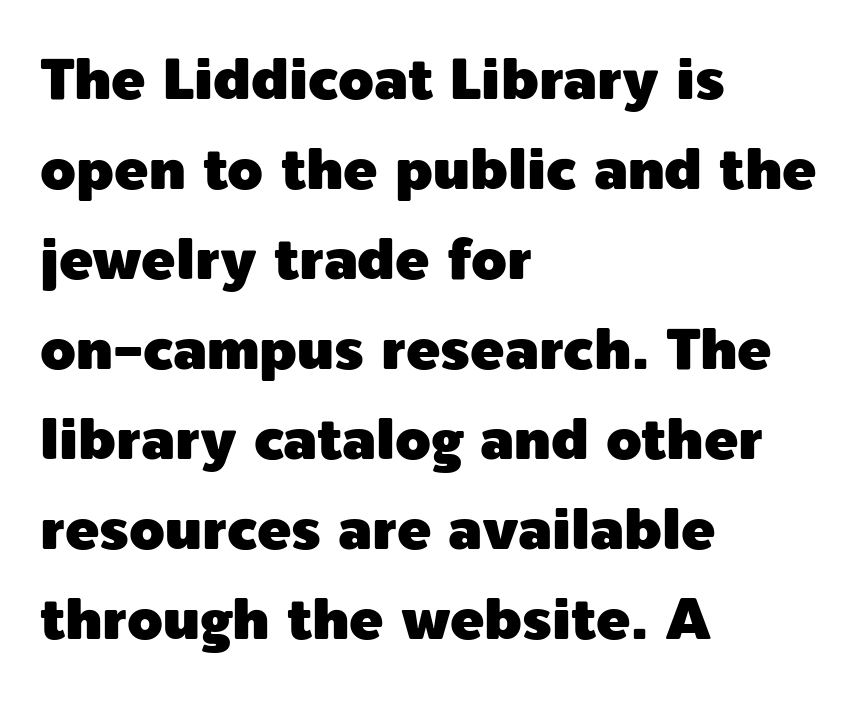
Q: Is the text italic (slanted)? A: No, it is upright.
Q: Is the typeface a serif or a sans-serif typeface? A: Sans-serif.
Q: Is the text underlined? A: No.
Q: How is the paragraph aligned? A: Left-aligned.
Q: Is the spacing between letters normal or unusually wide? A: Normal.
Q: Is the spacing between lines tight, normal or loose? A: Normal.
Q: Width (condensed, normal, or wide)? A: Normal.
Q: x-height? A: Medium.
Q: Monospaced? A: No.
